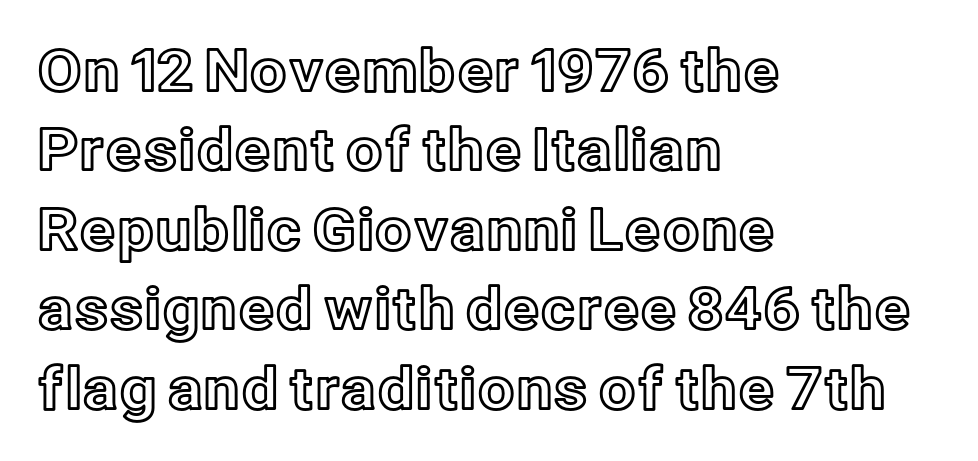
The image shows 58 px text type, upright; set left-aligned, normal line spacing (1.37x), normal letter spacing, not underlined; a medium x-height.
